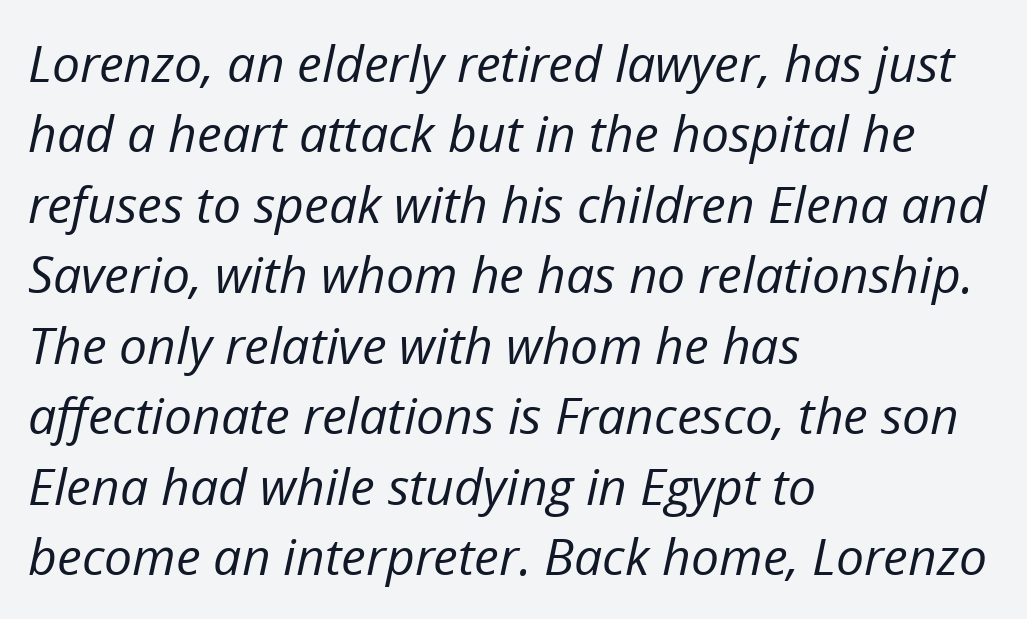
Summary of weight: not heavy and not bold. Proportional: the letters do not fall into vertical columns. Is the letter spacing exaggerated? No — it looks like the ordinary default. Glance below the letters and you will spot only blank space. When letters slant like this, we call the style italic.
